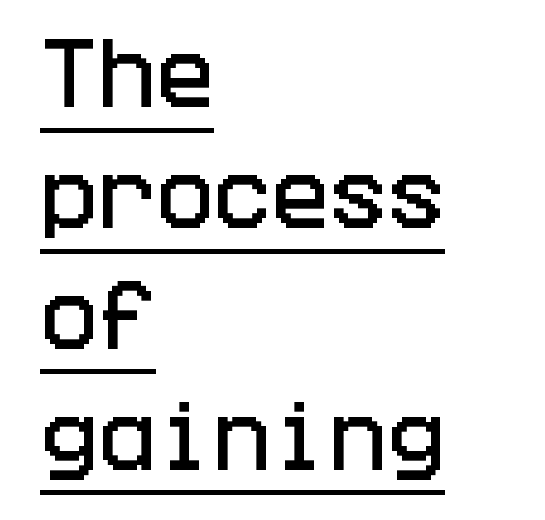
The text block is weighted toward the left margin, trailing off unevenly rightward. This block has exactly the height ordinary leading produces. Students, observe the line beneath the letters — that is underlining. Type style note: lacks serifs. Nothing unusual about the tracking: characters are spaced as the font intends. Every character sits straight up, as roman type does.
